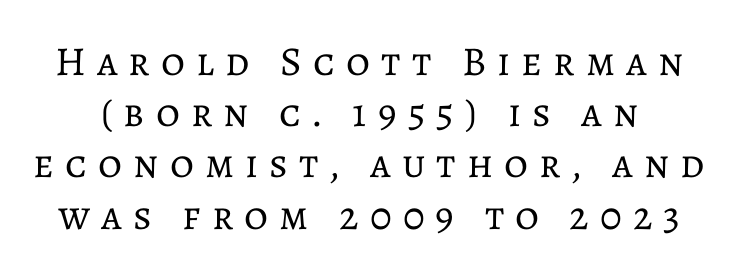
Q: Is the text bold? A: No.
Q: Is the text italic (slanted)? A: No, it is upright.
Q: Is the text underlined? A: No.
Q: Is the spacing between letters normal or unusually wide? A: Unusually wide.
Q: Is the spacing between lines tight, normal or loose? A: Normal.
Q: Width (condensed, normal, or wide)? A: Normal.
Q: Stroke contrast? A: Low.
Q: x-height? A: Medium.
Q: Monospaced? A: No.
